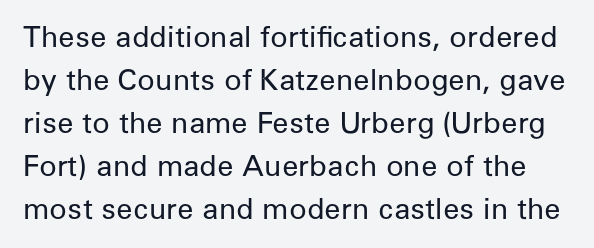
Q: Is the text bold? A: No.
Q: Is the text italic (slanted)? A: No, it is upright.
Q: Is the typeface a serif or a sans-serif typeface? A: Sans-serif.
Q: Is the text underlined? A: No.
Q: Is the spacing between letters normal or unusually wide? A: Normal.
Q: Is the spacing between lines tight, normal or loose? A: Normal.
Q: Width (condensed, normal, or wide)? A: Normal.
Q: Stroke contrast? A: Low.
Q: x-height? A: Medium.
Q: Monospaced? A: No.
